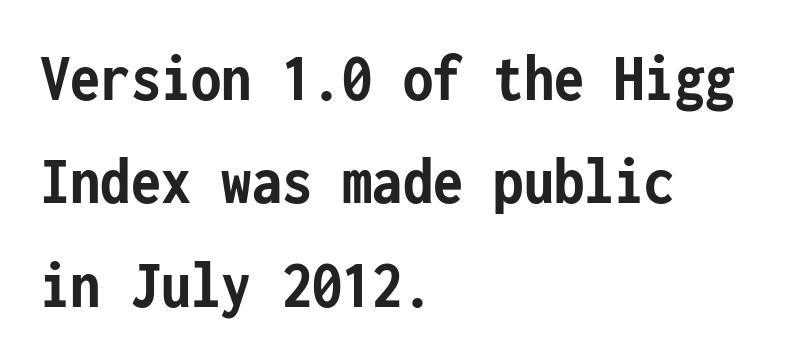
Left-aligned paragraph, ragged on the right. Here the designer chose a console-style face with uniform glyph widths. The typography opts for an upright posture over an oblique one. The passage shown has conventional tracking throughout.
